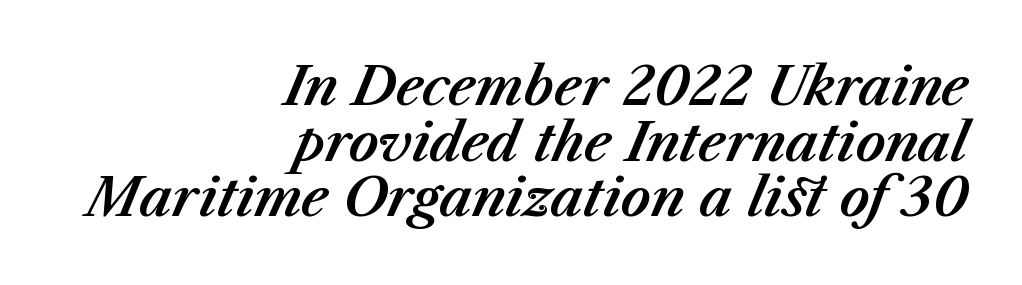
The block of text is dense from top to bottom, with scant space between rows. Glance below the letters and you will spot only blank space. Looks like regular typesetting: each glyph gets only the width it needs. This rendering leaves character spacing at its baseline value.
